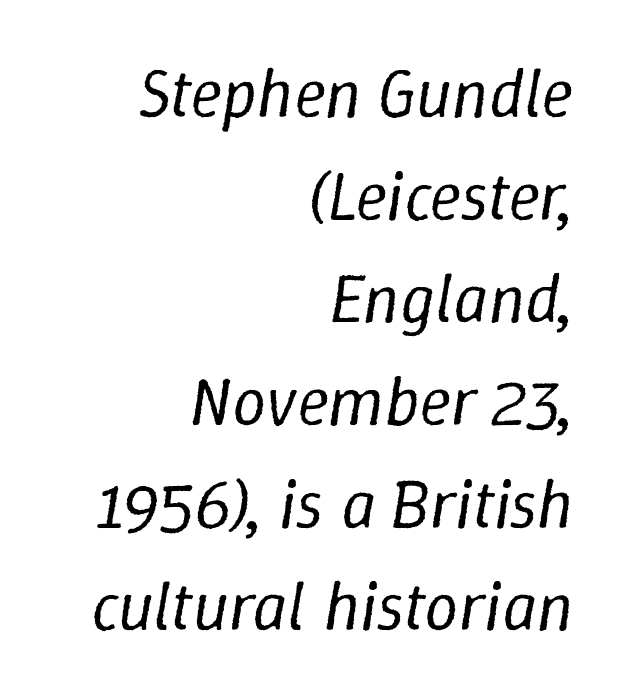
The image shows 68 px regular-weight type, italic (leaning right); set right-aligned, normal line spacing (1.51x), normal letter spacing, not underlined; low stroke contrast and a medium x-height.
